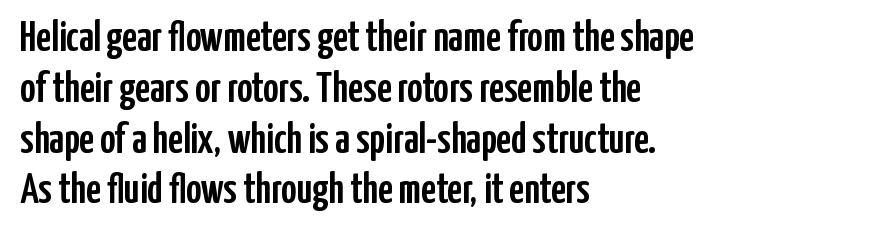
The rendering uses natural spacing where letterforms have individual widths. A classic flush-left, rag-right setting is used for this passage. No word sits above an underline. Posture: vertical. This rendering employs a face without finishing strokes, i.e., a sans-serif. Standard letterfit; no display-style spreading of the glyphs.
